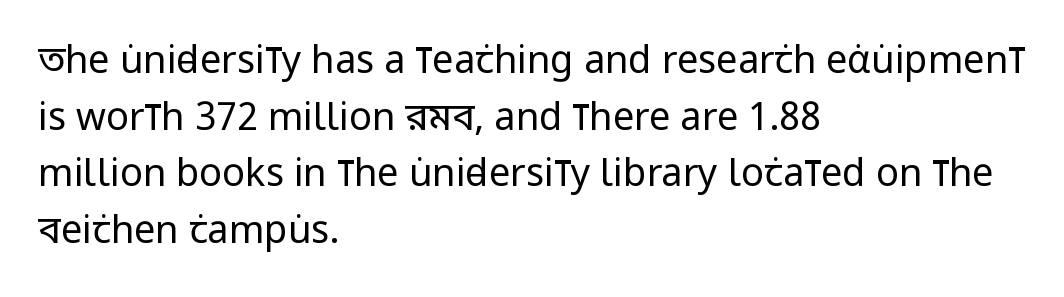
Q: Is the text bold? A: No.
Q: Is the text italic (slanted)? A: No, it is upright.
Q: Is the typeface a serif or a sans-serif typeface? A: Sans-serif.
Q: Is the text underlined? A: No.
Q: How is the paragraph aligned? A: Left-aligned.
Q: Is the spacing between letters normal or unusually wide? A: Normal.
Q: Is the spacing between lines tight, normal or loose? A: Normal.
Q: Width (condensed, normal, or wide)? A: Condensed.
Q: Stroke contrast? A: Low.
Q: x-height? A: Large.
Q: Monospaced? A: No.
